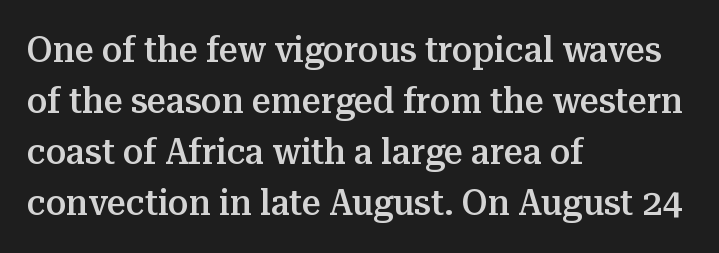
The image shows 37 px semibold serif type, upright; set left-aligned, normal line spacing (1.38x), normal letter spacing, not underlined; medium stroke contrast and a medium x-height.
